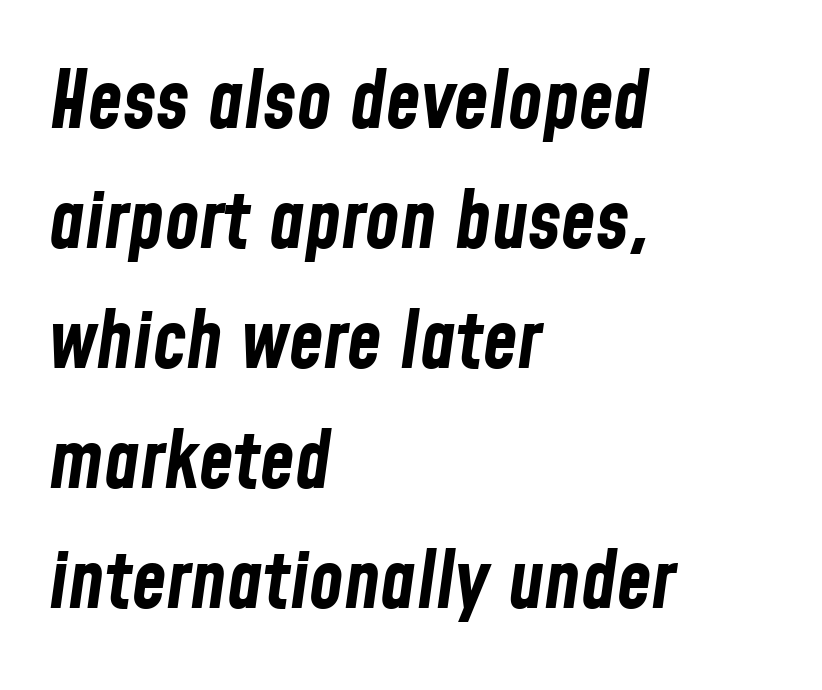
{"italic": "yes", "lean": "right", "slant_degrees": 8, "bold": "yes", "weight": "bold", "width": "condensed", "stroke_contrast": "low", "x_height": "medium", "monospaced": "no", "underline": "no", "align": "left", "line_spacing": "normal", "line_spacing_ratio": 1.52, "letter_spacing": "normal", "letter_spacing_em": 0.0, "glyph_px": 79}
